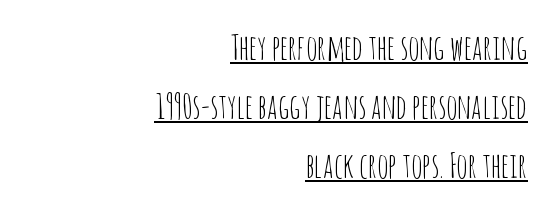
The image shows 34 px thin, condensed sans-serif type, upright; set right-aligned, line spacing 1.73x, normal letter spacing, underlined; low stroke contrast and a large x-height.
